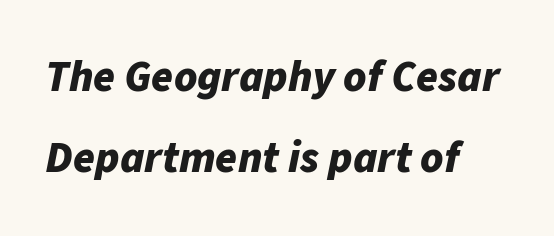
The image shows 44 px bold type, italic (leaning right); set left-aligned, line spacing 1.85x, normal letter spacing, not underlined; low stroke contrast and a medium x-height.
